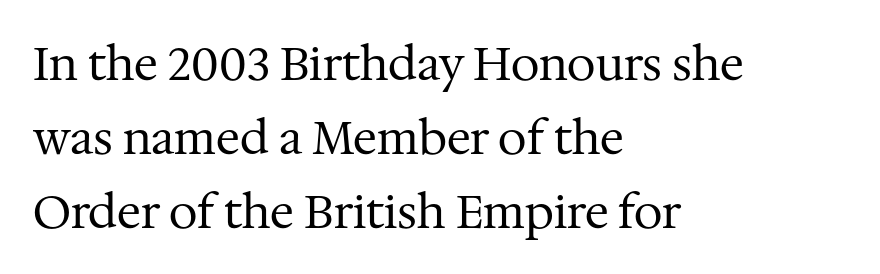
The image shows 46 px regular-weight serif type, upright; set left-aligned, normal line spacing (1.61x), normal letter spacing, not underlined; medium stroke contrast and a medium x-height.
